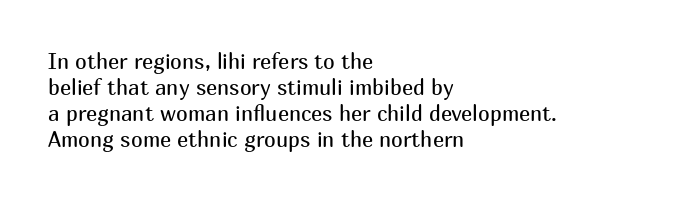
Q: Is the text bold? A: No.
Q: Is the text italic (slanted)? A: No, it is upright.
Q: Is the text underlined? A: No.
Q: How is the paragraph aligned? A: Left-aligned.
Q: Is the spacing between letters normal or unusually wide? A: Normal.
